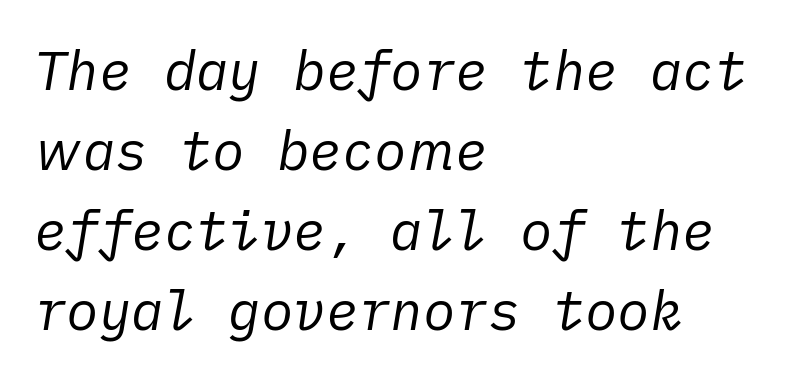
{"italic": "yes", "lean": "right", "slant_degrees": 10, "bold": "no", "weight": "regular", "width": "normal", "stroke_contrast": "low", "x_height": "medium", "underline": "no", "align": "left", "line_spacing": "normal", "line_spacing_ratio": 1.48, "letter_spacing": "normal", "letter_spacing_em": 0.0, "glyph_px": 54}
